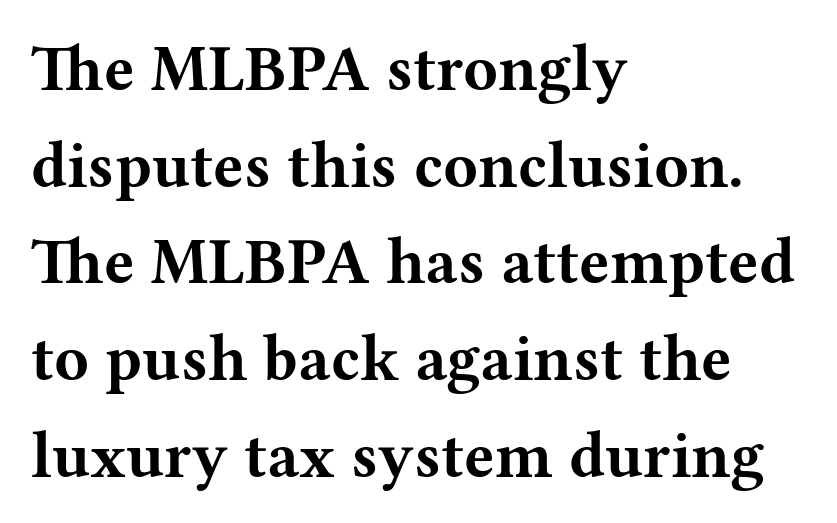
Q: Is the text bold? A: Yes.
Q: Is the text italic (slanted)? A: No, it is upright.
Q: Is the typeface a serif or a sans-serif typeface? A: Serif.
Q: Is the text underlined? A: No.
Q: How is the paragraph aligned? A: Left-aligned.
Q: Is the spacing between letters normal or unusually wide? A: Normal.
Q: Is the spacing between lines tight, normal or loose? A: Normal.
Q: Width (condensed, normal, or wide)? A: Wide.
Q: Stroke contrast? A: Medium.
Q: x-height? A: Medium.
Q: Monospaced? A: No.
